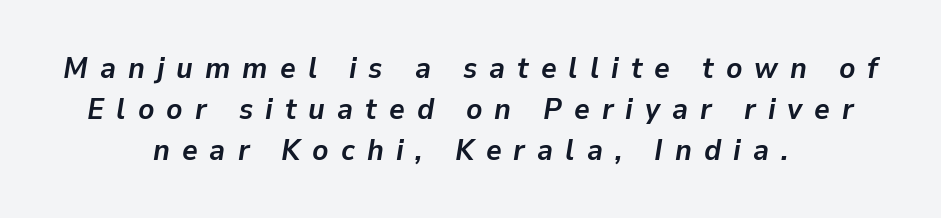
This rendering uses center alignment, leaving both contours irregular but symmetric. The leading is moderate, giving the passage an even texture. If you drew a line through each stem, it would be angled. The passage shown is typed in a proportional face where columns would drift.
